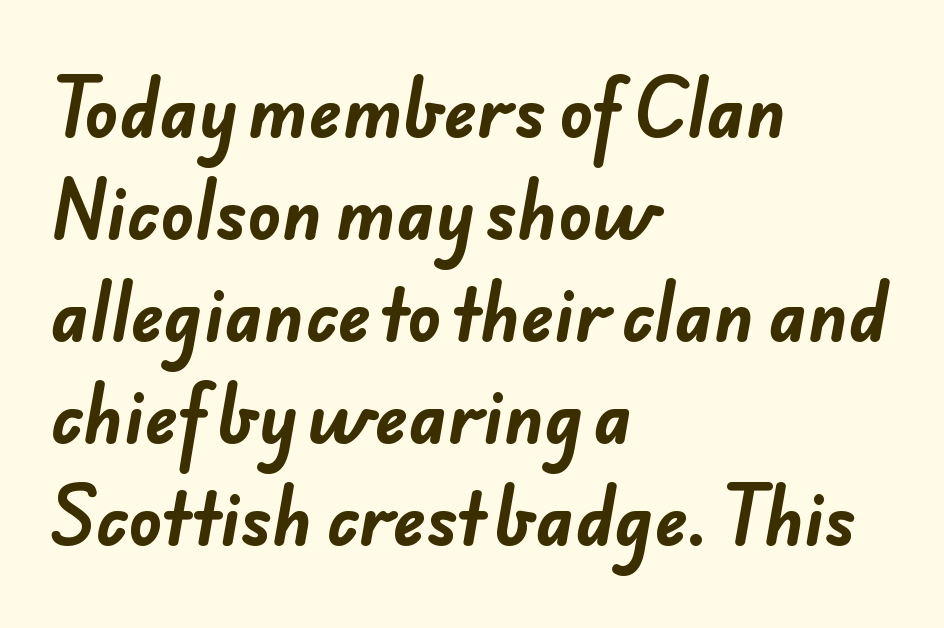
{"serif": "no", "bold": "yes", "weight": "bold", "width": "normal", "stroke_contrast": "low", "x_height": "small", "monospaced": "no", "underline": "no", "align": "left", "line_spacing": "normal", "line_spacing_ratio": 1.48, "letter_spacing": "normal", "letter_spacing_em": 0.0, "glyph_px": 69}
